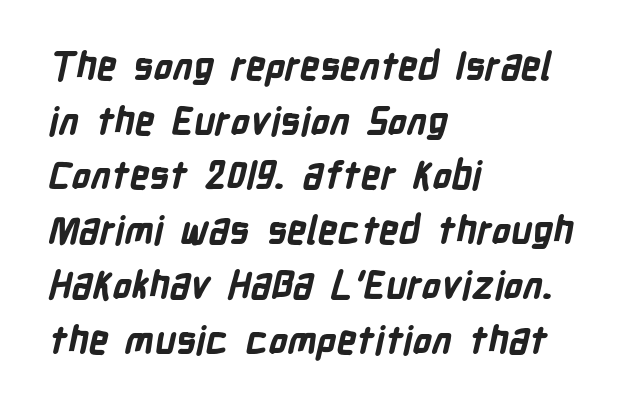
Letters rest on an invisible, unmarked baseline. Here the glyphs are tracked normally, forming tight word shapes. The face used here has the dense, thick strokes of a bold. The rendering uses natural spacing where letterforms have individual widths. Type style note: lacks serifs. Visually the block forms a straight wall on the left and a jagged coastline on the right.
